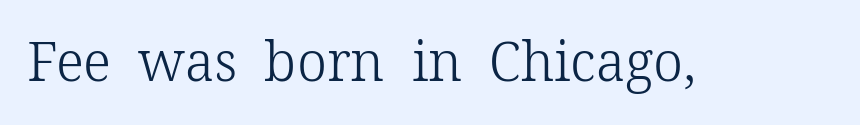
Q: Is the text bold? A: No.
Q: Is the text italic (slanted)? A: No, it is upright.
Q: Is the typeface a serif or a sans-serif typeface? A: Serif.
Q: Is the text underlined? A: No.
Q: Is the spacing between letters normal or unusually wide? A: Normal.
Q: Width (condensed, normal, or wide)? A: Normal.
Q: Stroke contrast? A: Low.
Q: x-height? A: Medium.
Q: Monospaced? A: No.
